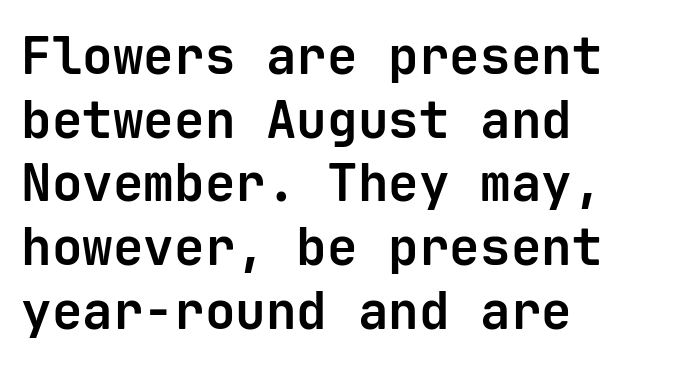
The image shows 51 px bold sans-serif type, upright, monospaced; set left-aligned, normal line spacing (1.25x), normal letter spacing, not underlined; low stroke contrast and a medium x-height.
